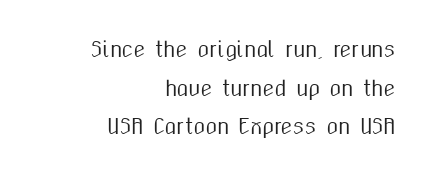
The image shows 21 px text type, upright; set right-aligned, line spacing 1.84x, normal letter spacing, not underlined.
